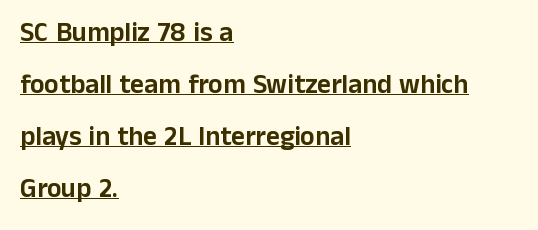
Q: Is the text italic (slanted)? A: No, it is upright.
Q: Is the text underlined? A: Yes.
Q: How is the paragraph aligned? A: Left-aligned.
Q: Is the spacing between letters normal or unusually wide? A: Normal.
Q: Is the spacing between lines tight, normal or loose? A: Loose.
